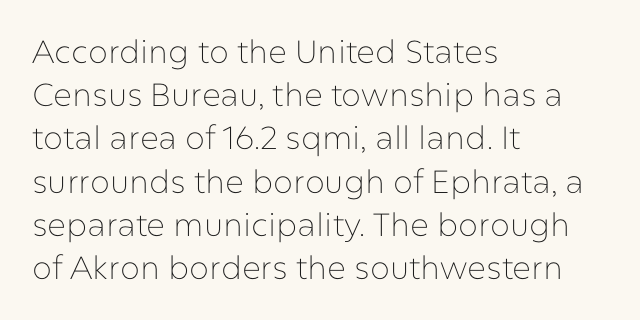
The image shows 32 px thin sans-serif type, upright; set left-aligned, normal line spacing (1.35x), normal letter spacing, not underlined; low stroke contrast and a medium x-height.
